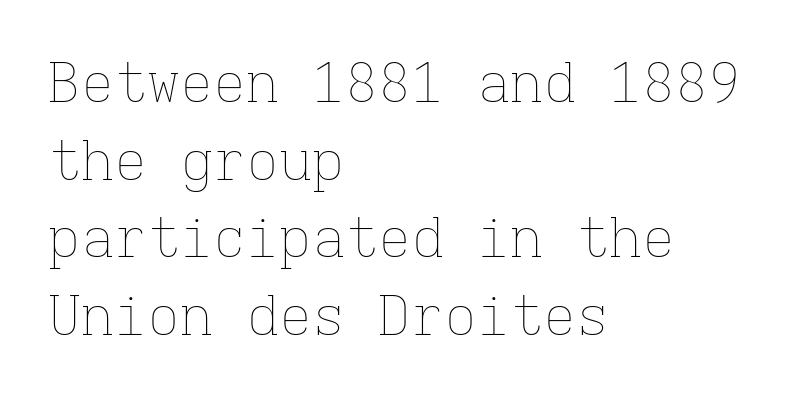
The image shows 55 px thin type, upright, monospaced; set left-aligned, normal line spacing (1.41x), normal letter spacing, not underlined; low stroke contrast and a medium x-height.
